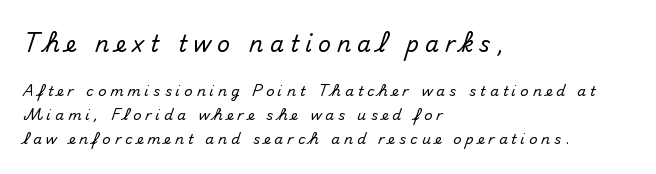
Q: Is the text italic (slanted)? A: Yes.
Q: Is the text underlined? A: No.
Q: How is the paragraph aligned? A: Left-aligned.
Q: Is the spacing between letters normal or unusually wide? A: Unusually wide.
Q: Which block of text is set in a larger size, the first (top) or the second (bottom)? A: The first (top) one.
